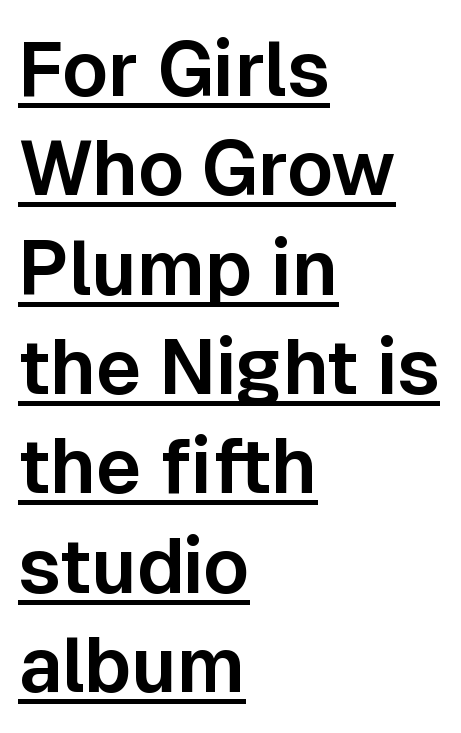
Q: Is the text italic (slanted)? A: No, it is upright.
Q: Is the typeface a serif or a sans-serif typeface? A: Sans-serif.
Q: Is the text underlined? A: Yes.
Q: How is the paragraph aligned? A: Left-aligned.
Q: Is the spacing between letters normal or unusually wide? A: Normal.
Q: Is the spacing between lines tight, normal or loose? A: Normal.
Q: Width (condensed, normal, or wide)? A: Normal.
Q: Stroke contrast? A: Low.
Q: x-height? A: Medium.
Q: Monospaced? A: No.
